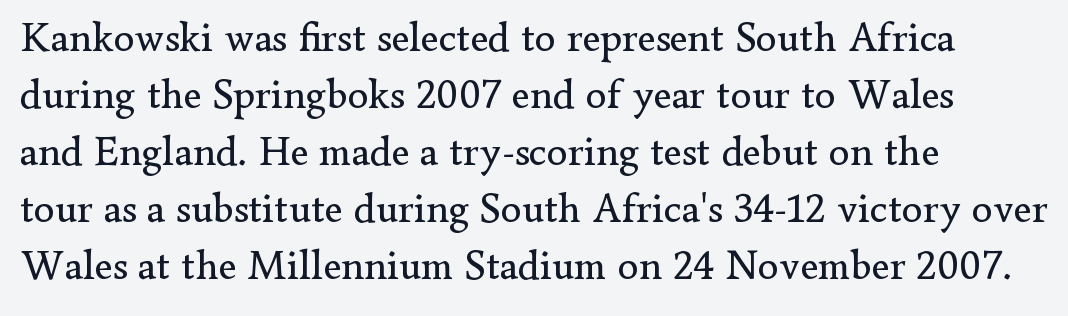
Does the lettering tilt? It doesn't — this is upright. Each stroke keeps to a modest, everyday thickness or less. Here the designer chose a conventional face with non-uniform glyph widths. Descenders hang freely into open space. This rendering leaves character spacing at its baseline value. Does the type have serifs? Yes, each stem ends in a small foot.
